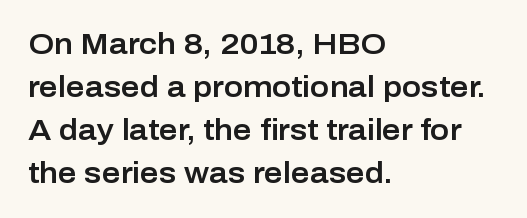
Q: Is the text italic (slanted)? A: No, it is upright.
Q: Is the typeface a serif or a sans-serif typeface? A: Sans-serif.
Q: Is the text underlined? A: No.
Q: How is the paragraph aligned? A: Left-aligned.
Q: Is the spacing between letters normal or unusually wide? A: Normal.
Q: Is the spacing between lines tight, normal or loose? A: Normal.
Q: Width (condensed, normal, or wide)? A: Normal.
Q: Stroke contrast? A: Low.
Q: x-height? A: Medium.
Q: Monospaced? A: No.
